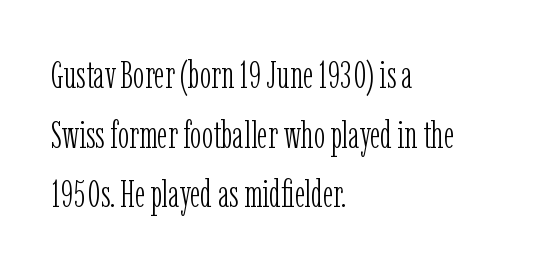
Font category for this specimen: serif. Ordinary non-slanted type is in use. The strokes are not fattened; the text isn't bold. The rendering uses a moderate line-height, typical for paragraphs. Look at the tracking — it's just the regular setting, nothing added. The lines are quadded left.
